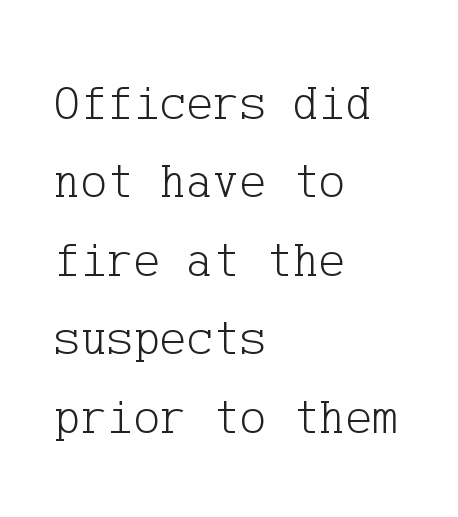
Q: Is the text bold? A: No.
Q: Is the text italic (slanted)? A: No, it is upright.
Q: Is the typeface a serif or a sans-serif typeface? A: Serif.
Q: Is the text underlined? A: No.
Q: How is the paragraph aligned? A: Left-aligned.
Q: Is the spacing between letters normal or unusually wide? A: Normal.
Q: Is the spacing between lines tight, normal or loose? A: Normal.
Q: Width (condensed, normal, or wide)? A: Normal.
Q: Stroke contrast? A: Low.
Q: x-height? A: Medium.
